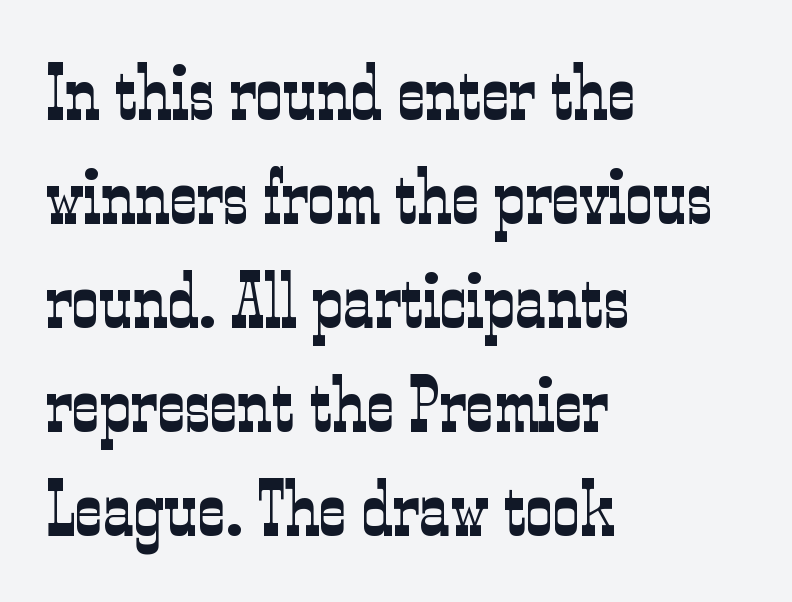
The lines are quadded left. Looks like regular typesetting: each glyph gets only the width it needs. Serif or sans? Serif — the stroke terminals have little feet. In terms of letterspacing, this is plain default setting.
